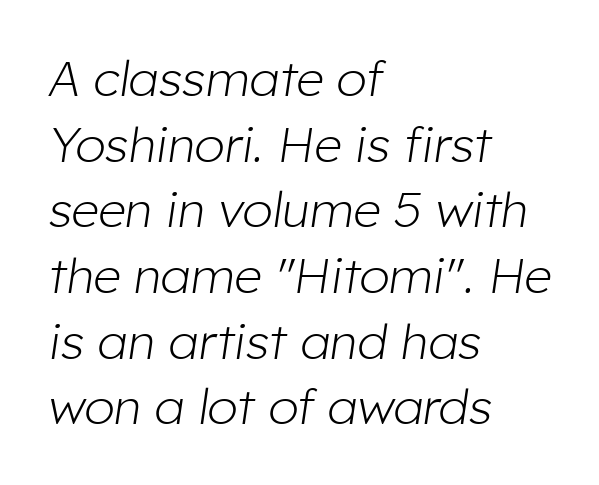
Q: Is the text bold? A: No.
Q: Is the text italic (slanted)? A: Yes, it leans right by about 8 degrees.
Q: Is the text underlined? A: No.
Q: How is the paragraph aligned? A: Left-aligned.
Q: Is the spacing between letters normal or unusually wide? A: Normal.
Q: Is the spacing between lines tight, normal or loose? A: Normal.
Q: Width (condensed, normal, or wide)? A: Normal.
Q: Stroke contrast? A: Low.
Q: x-height? A: Medium.
Q: Monospaced? A: No.
